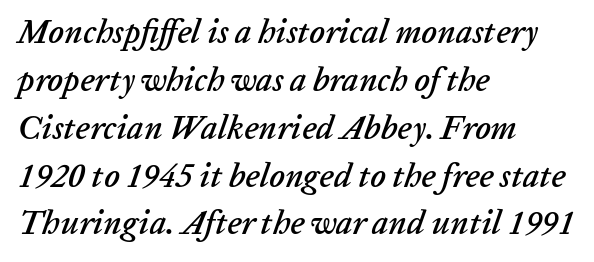
The image shows 33 px text type, italic (leaning right); set left-aligned, normal line spacing (1.45x), normal letter spacing, not underlined; low stroke contrast and a medium x-height.
